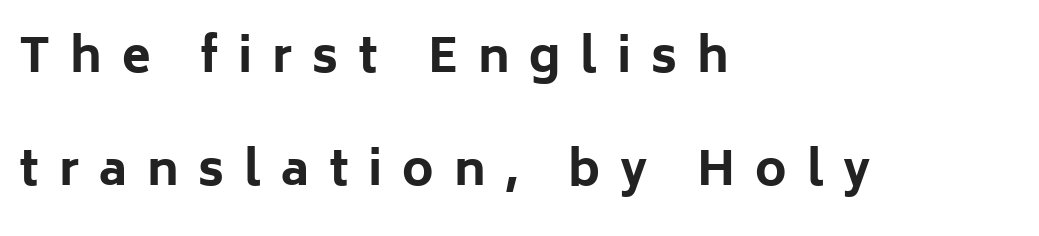
Q: Is the text bold? A: Yes.
Q: Is the text italic (slanted)? A: No, it is upright.
Q: Is the typeface a serif or a sans-serif typeface? A: Sans-serif.
Q: Is the text underlined? A: No.
Q: How is the paragraph aligned? A: Left-aligned.
Q: Is the spacing between letters normal or unusually wide? A: Unusually wide.
Q: Is the spacing between lines tight, normal or loose? A: Loose.
Q: Width (condensed, normal, or wide)? A: Normal.
Q: Stroke contrast? A: Low.
Q: x-height? A: Medium.
Q: Monospaced? A: No.
